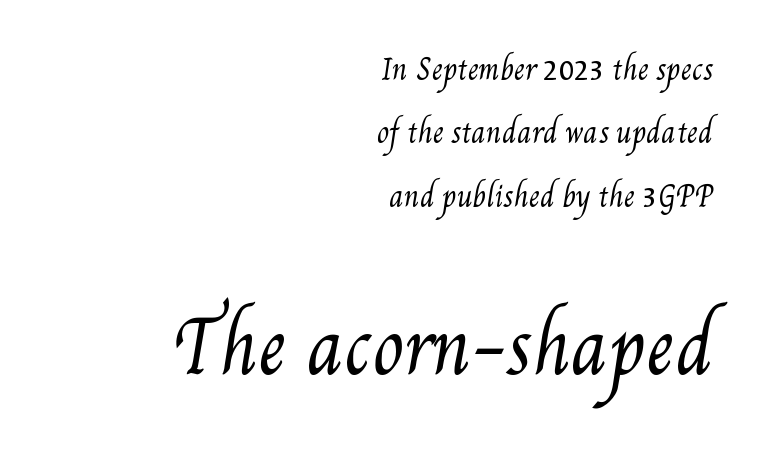
{"bold": "no", "weight": "regular", "width": "condensed", "stroke_contrast": "medium", "x_height": "small", "monospaced": "no", "underline": "no", "align": "right", "line_spacing": "loose", "line_spacing_ratio": 2.26, "letter_spacing": "normal", "letter_spacing_em": 0.0, "larger_block": "second", "size_ratio": 2.54, "glyph_px": 71}
